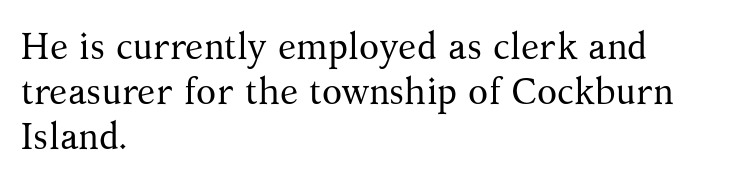
The image shows 37 px regular-weight serif type, upright; set left-aligned, line spacing 1.22x, normal letter spacing, not underlined; medium stroke contrast and a medium x-height.
